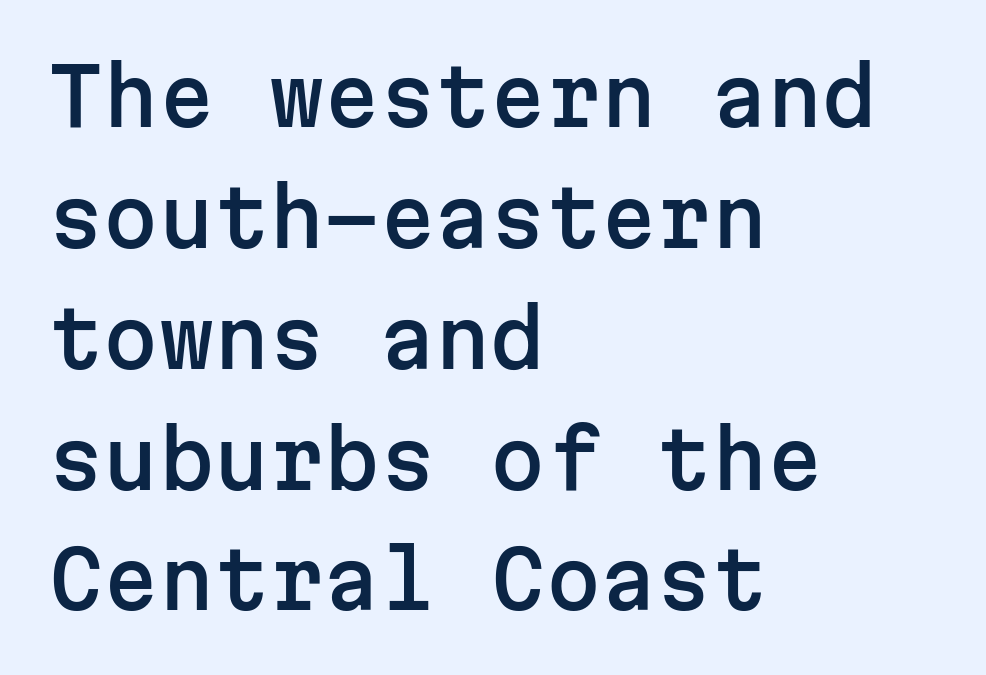
Unmarked baselines from the first word to the last. Do the letters lean? They stand straight. The space between consecutive lines is moderate. Glyph-to-glyph distance matches everyday printed text. Each letter, wide or thin by design, is forced into the same width here. Note: no serifs on the glyphs.
